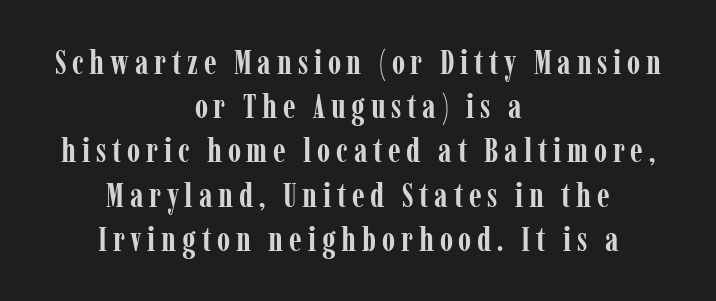
The image shows 34 px semibold, condensed serif type, upright; set centered, normal line spacing (1.3x), not underlined; low stroke contrast and a medium x-height.
